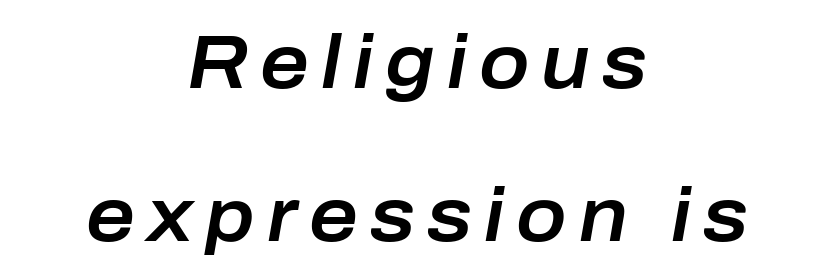
The letters are slanted; this is an italic face. No word sits above an underline. The passage shown is typed in a proportional face where columns would drift. The rendering positions every line midway between the sides.
